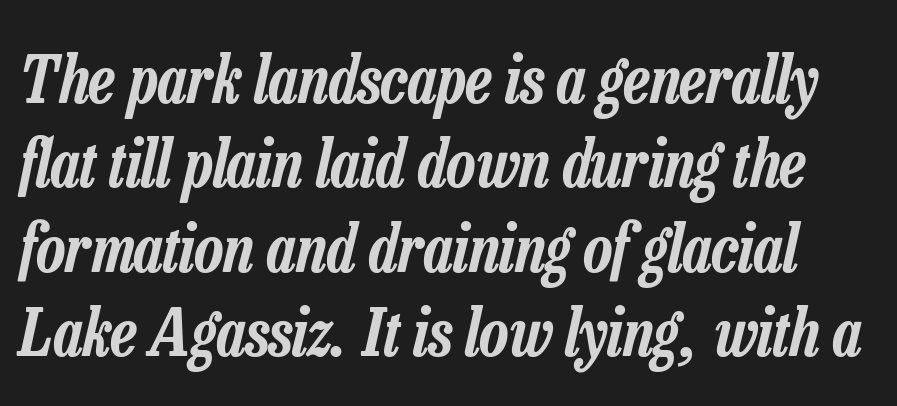
The specimen omits any rule beneath the text block's lines. Quick note: interline space is typical. These lines keep a tight, regular rhythm from letter to letter. The rendering uses natural spacing where letterforms have individual widths. Would a proofreader flag this as italicized? Yes.
